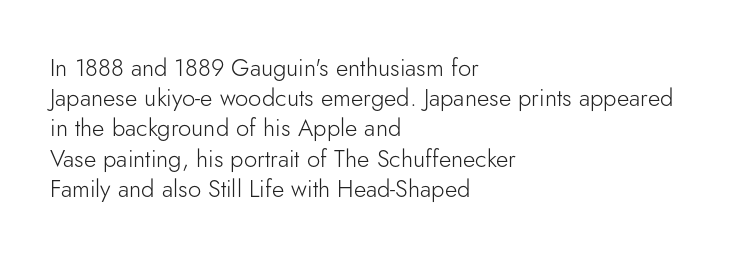
{"italic": "no", "bold": "no", "underline": "no", "align": "left", "line_spacing": "normal", "line_spacing_ratio": 1.26, "letter_spacing": "normal", "letter_spacing_em": 0.0, "glyph_px": 24}
